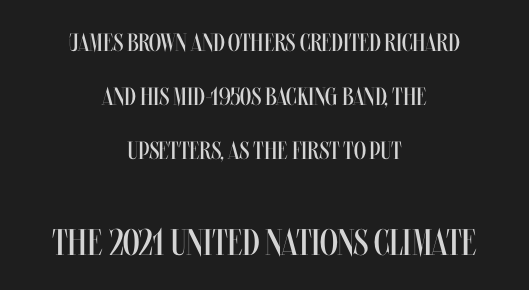
Rows of type keep a wide berth in the vertical direction. Letters have the restrained weight of plain body copy at most. This sample uses an upright cut, with every glyph sitting square on the baseline. Spacing between characters is what you'd get straight out of the box.
